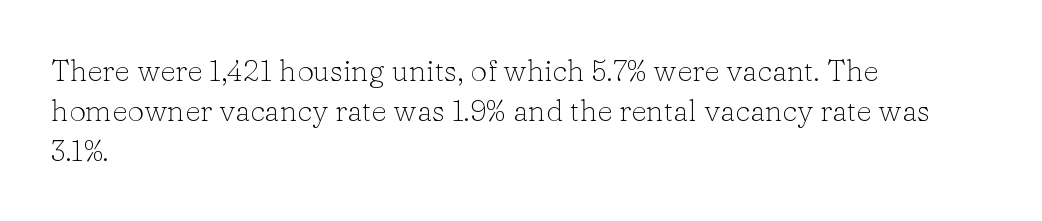
The image shows 30 px light serif type, upright; set left-aligned, normal line spacing (1.34x), normal letter spacing, not underlined; low stroke contrast and a medium x-height.
